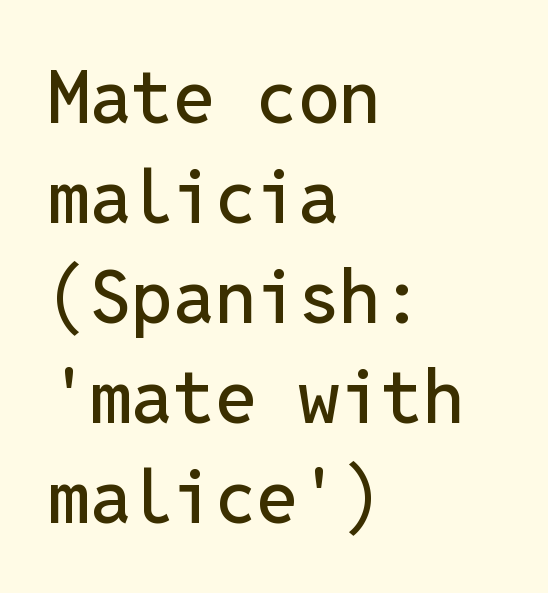
The image shows 74 px sans-serif type, upright, monospaced; set left-aligned, normal line spacing (1.35x), normal letter spacing, not underlined; low stroke contrast and a medium x-height.
